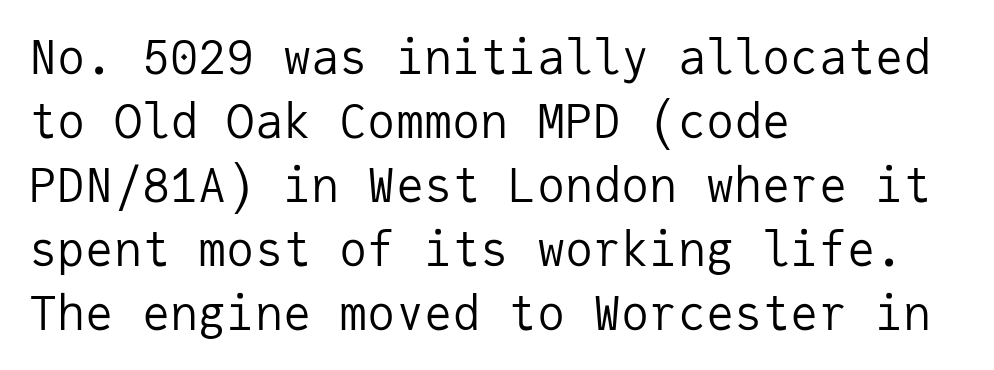
Q: Is the text bold? A: No.
Q: Is the text italic (slanted)? A: No, it is upright.
Q: Is the typeface a serif or a sans-serif typeface? A: Sans-serif.
Q: Is the text underlined? A: No.
Q: How is the paragraph aligned? A: Left-aligned.
Q: Is the spacing between letters normal or unusually wide? A: Normal.
Q: Is the spacing between lines tight, normal or loose? A: Normal.
Q: Width (condensed, normal, or wide)? A: Normal.
Q: Stroke contrast? A: Low.
Q: x-height? A: Medium.
Q: Monospaced? A: Yes.
